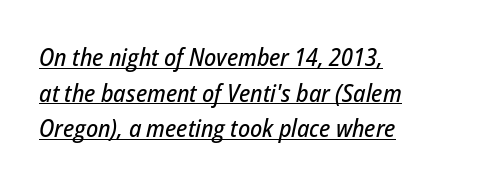
Q: Is the text italic (slanted)? A: Yes, it leans right by about 12 degrees.
Q: Is the text underlined? A: Yes.
Q: How is the paragraph aligned? A: Left-aligned.
Q: Is the spacing between letters normal or unusually wide? A: Normal.
Q: Is the spacing between lines tight, normal or loose? A: Normal.
